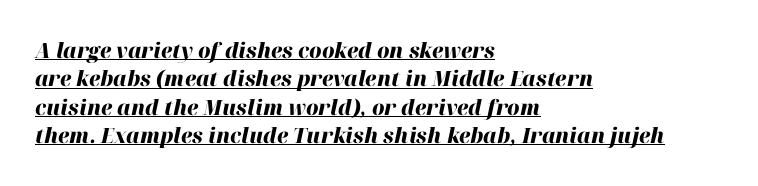
Underlined type. The rendering uses a moderate line-height, typical for paragraphs. Students, this is bold: see how much ink each stroke carries. Leftover space on each line is placed entirely after the last word. Short note: letters normally spaced. Notice how the stems are inclined rather than vertical — that's the hallmark of italics.
